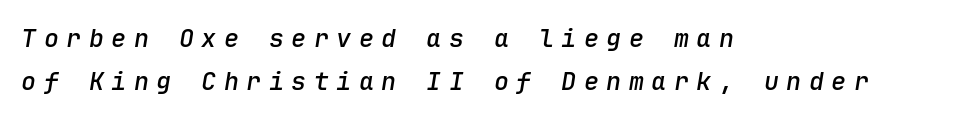
{"italic": "yes", "lean": "right", "slant_degrees": 9, "bold": "semi", "underline": "no", "align": "left", "line_spacing_ratio": 1.71, "letter_spacing": "wide", "letter_spacing_em": 0.3, "glyph_px": 25}
